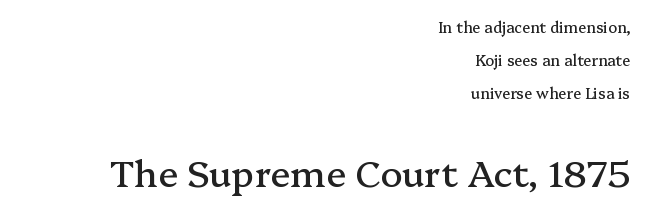
{"serif": "yes", "italic": "no", "width": "normal", "stroke_contrast": "medium", "x_height": "medium", "monospaced": "no", "underline": "no", "align": "right", "line_spacing": "loose", "line_spacing_ratio": 2.2, "letter_spacing": "normal", "letter_spacing_em": 0.0, "larger_block": "second", "size_ratio": 2.47, "glyph_px": 37}
